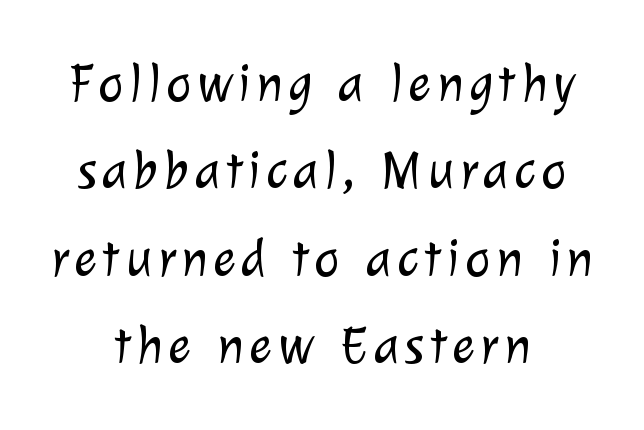
Stem width sits at or under what a default text font uses. This rendering features lettering with no underline. The setting favours the middle, as headings and verse often do. Vertically, the passage feels balanced, rows spaced as you'd expect. Look at the bottom of the vertical strokes: they stop flat, with no serifs. Is this a fixed-width face? No — the glyphs have proportional, varying widths.
